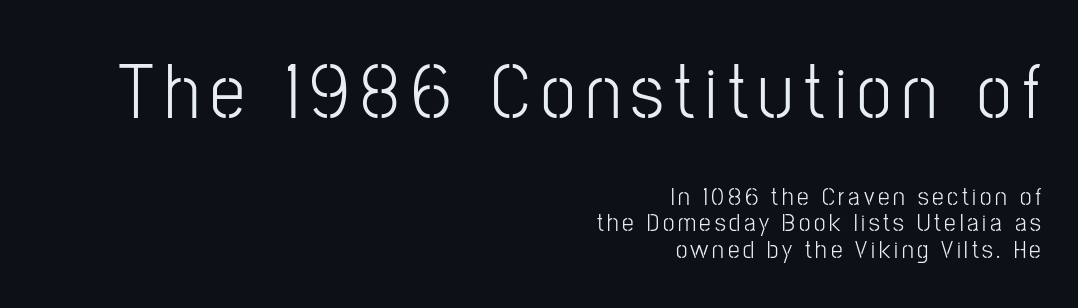
The image shows 78 px light, condensed sans-serif type, upright; set right-aligned, tight line spacing (1.01x), not underlined; the first (top) block is 3.0x larger; low stroke contrast and a medium x-height.
